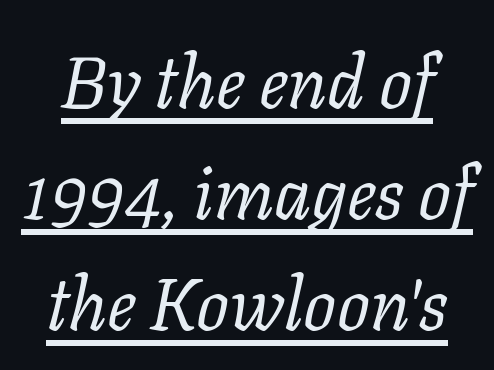
Character widths vary here, with narrow letters taking less room than wide ones. You could call the tracking neutral — neither tight nor loose. Interline gaps are of average width in this sample. Looking at the ascenders, they clearly lean. The passage shown is typeset with a serif family.
